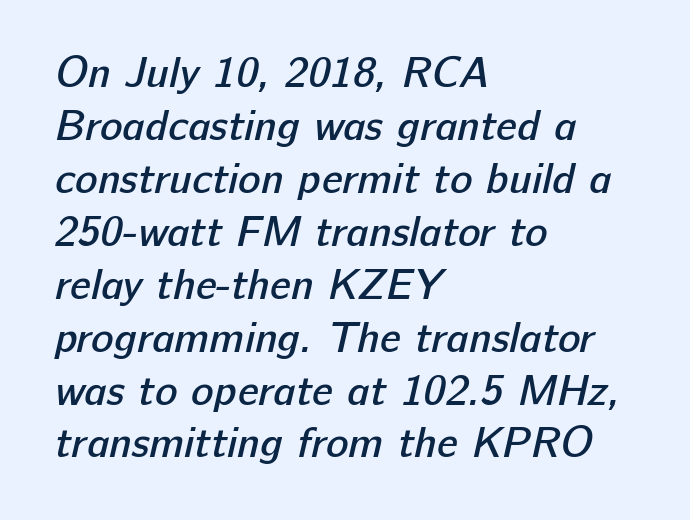
The image shows 42 px semibold sans-serif type; set left-aligned, normal line spacing (1.26x), normal letter spacing, not underlined; low stroke contrast and a medium x-height.
